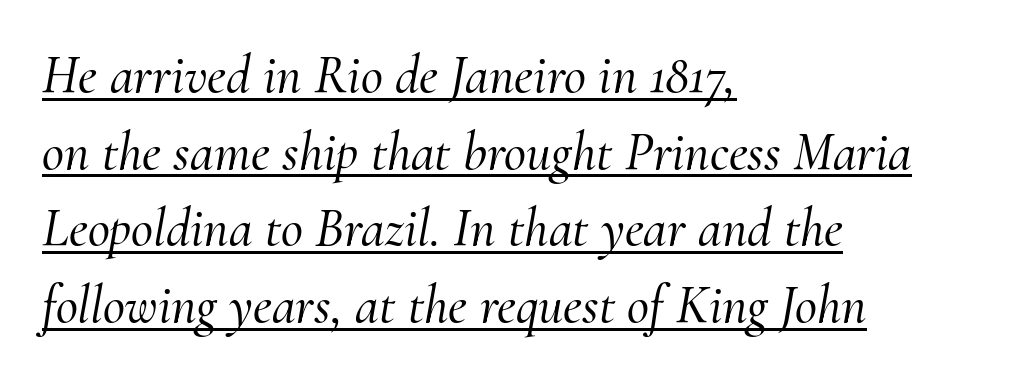
{"serif": "yes", "italic": "yes", "lean": "right", "slant_degrees": 10, "width": "normal", "stroke_contrast": "medium", "x_height": "small", "monospaced": "no", "underline": "yes", "align": "left", "line_spacing": "normal", "line_spacing_ratio": 1.42, "letter_spacing": "normal", "letter_spacing_em": 0.0, "glyph_px": 54}
